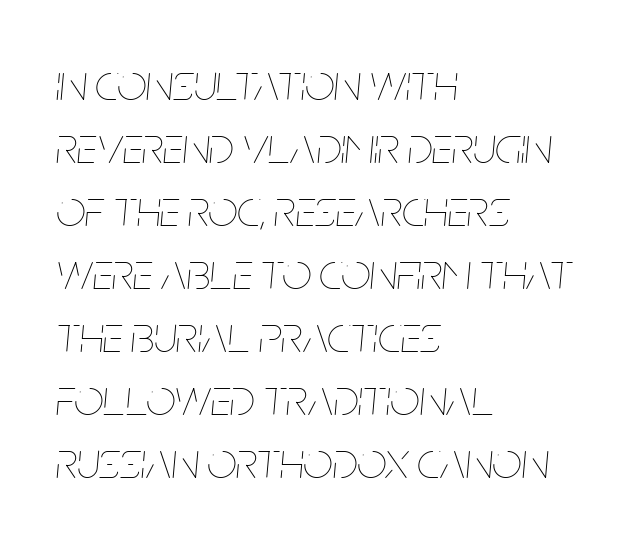
The image shows 52 px thin, condensed type, italic (leaning right); set left-aligned, line spacing 1.21x, normal letter spacing, not underlined; low stroke contrast and a large x-height.
